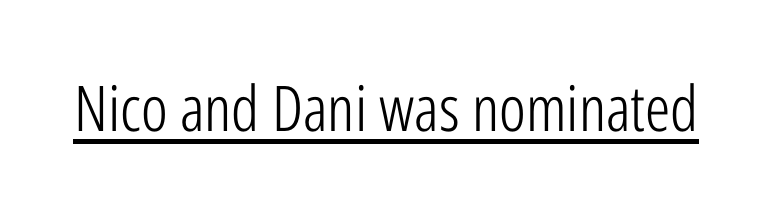
{"serif": "no", "italic": "no", "bold": "no", "weight": "light", "width": "condensed", "stroke_contrast": "low", "x_height": "medium", "monospaced": "no", "underline": "yes", "letter_spacing": "normal", "letter_spacing_em": 0.0, "glyph_px": 63}
